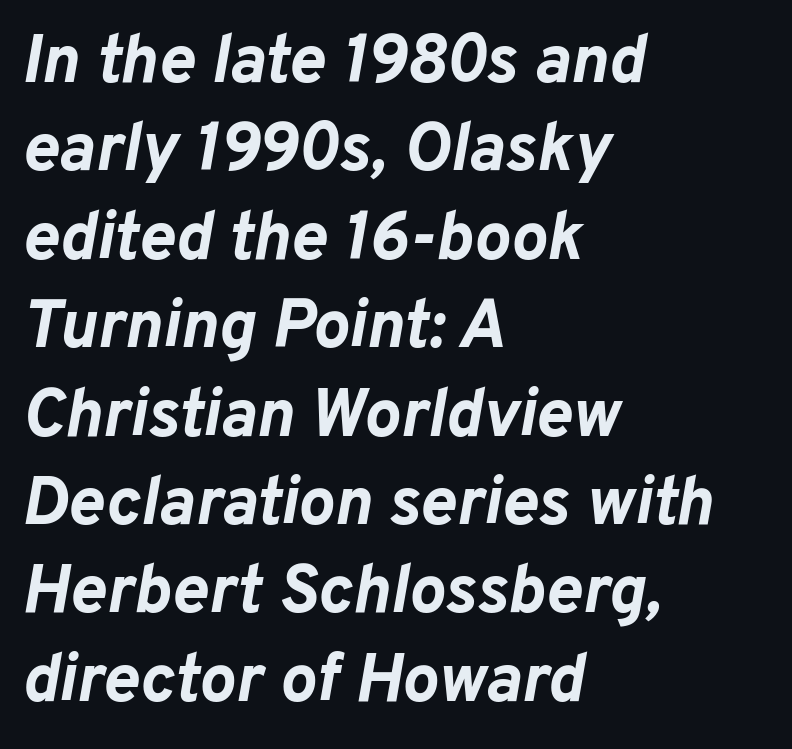
Q: Is the text bold? A: Yes.
Q: Is the text italic (slanted)? A: Yes, it leans right by about 10 degrees.
Q: Is the text underlined? A: No.
Q: How is the paragraph aligned? A: Left-aligned.
Q: Is the spacing between letters normal or unusually wide? A: Normal.
Q: Is the spacing between lines tight, normal or loose? A: Normal.
Q: Width (condensed, normal, or wide)? A: Normal.
Q: Stroke contrast? A: Low.
Q: x-height? A: Medium.
Q: Monospaced? A: No.
